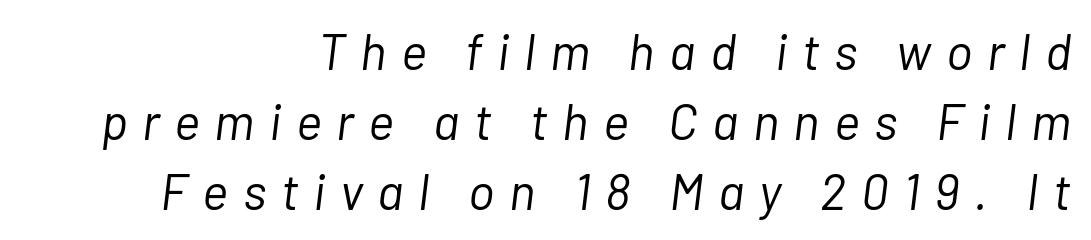
Q: Is the text bold? A: No.
Q: Is the text italic (slanted)? A: Yes, it leans right by about 7 degrees.
Q: Is the text underlined? A: No.
Q: How is the paragraph aligned? A: Right-aligned.
Q: Is the spacing between letters normal or unusually wide? A: Unusually wide.
Q: Is the spacing between lines tight, normal or loose? A: Normal.
Q: Width (condensed, normal, or wide)? A: Normal.
Q: Stroke contrast? A: Low.
Q: x-height? A: Medium.
Q: Monospaced? A: No.
